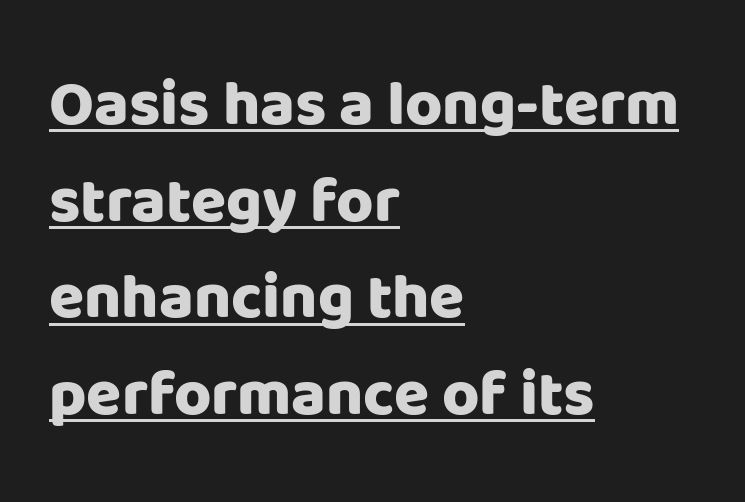
Q: Is the text bold? A: Yes.
Q: Is the text italic (slanted)? A: No, it is upright.
Q: Is the typeface a serif or a sans-serif typeface? A: Sans-serif.
Q: Is the text underlined? A: Yes.
Q: How is the paragraph aligned? A: Left-aligned.
Q: Is the spacing between letters normal or unusually wide? A: Normal.
Q: Is the spacing between lines tight, normal or loose? A: Normal.
Q: Width (condensed, normal, or wide)? A: Normal.
Q: Stroke contrast? A: Low.
Q: x-height? A: Large.
Q: Monospaced? A: No.
